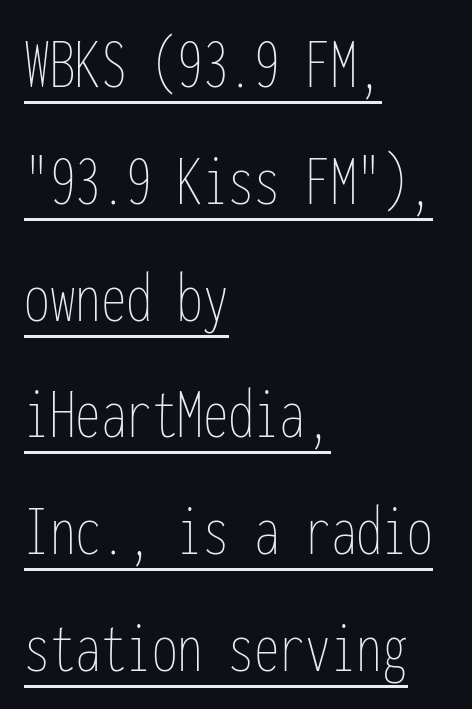
{"italic": "no", "bold": "no", "weight": "thin", "width": "condensed", "stroke_contrast": "low", "x_height": "medium", "monospaced": "yes", "underline": "yes", "align": "left", "line_spacing": "normal", "line_spacing_ratio": 1.6, "letter_spacing": "normal", "letter_spacing_em": 0.0, "glyph_px": 73}
